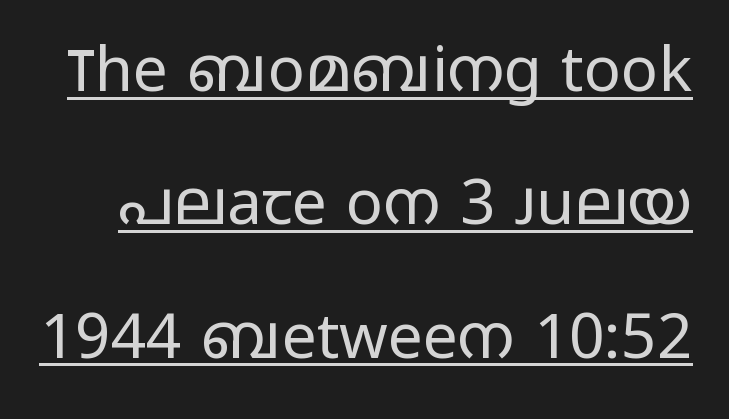
The image shows 62 px regular-weight, wide sans-serif type, upright; set loose line spacing (2.15x), normal letter spacing, underlined; low stroke contrast and a medium x-height.
